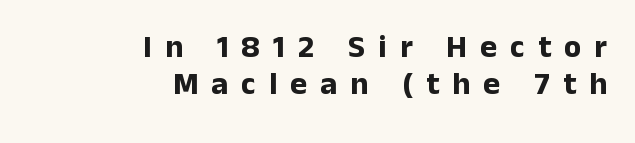
Q: Is the text bold? A: Yes.
Q: Is the text italic (slanted)? A: No, it is upright.
Q: Is the typeface a serif or a sans-serif typeface? A: Sans-serif.
Q: Is the text underlined? A: No.
Q: How is the paragraph aligned? A: Right-aligned.
Q: Is the spacing between letters normal or unusually wide? A: Unusually wide.
Q: Width (condensed, normal, or wide)? A: Normal.
Q: Stroke contrast? A: Low.
Q: x-height? A: Medium.
Q: Monospaced? A: No.
